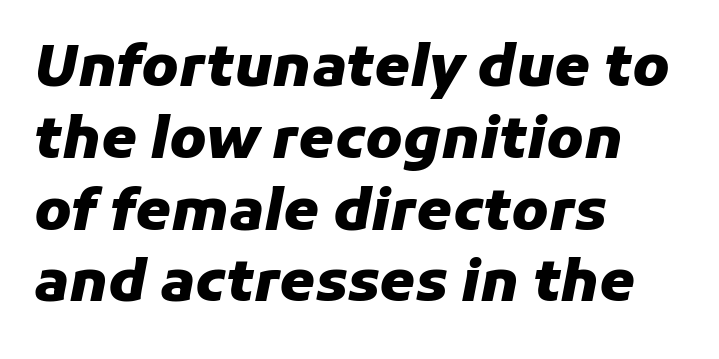
{"italic": "yes", "lean": "right", "slant_degrees": 11, "bold": "yes", "weight": "heavy", "width": "normal", "stroke_contrast": "low", "x_height": "medium", "monospaced": "no", "underline": "no", "align": "left", "line_spacing": "normal", "line_spacing_ratio": 1.26, "letter_spacing": "normal", "letter_spacing_em": 0.0, "glyph_px": 57}
